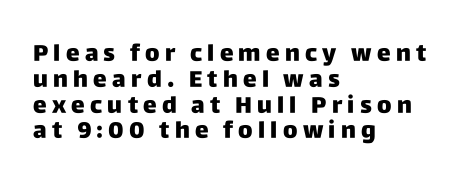
{"italic": "no", "bold": "yes", "underline": "no", "align": "left", "line_spacing": "tight", "line_spacing_ratio": 1.12, "letter_spacing": "wide", "letter_spacing_em": 0.23, "glyph_px": 23}
